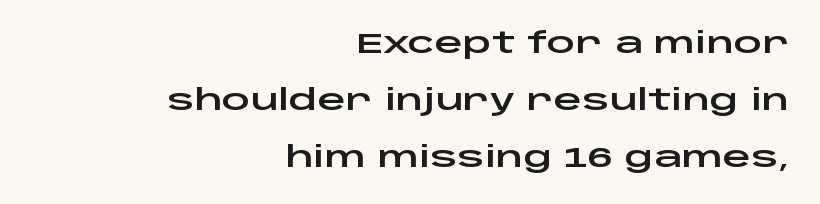
Q: Is the text italic (slanted)? A: No, it is upright.
Q: Is the typeface a serif or a sans-serif typeface? A: Sans-serif.
Q: Is the text underlined? A: No.
Q: How is the paragraph aligned? A: Right-aligned.
Q: Is the spacing between letters normal or unusually wide? A: Normal.
Q: Is the spacing between lines tight, normal or loose? A: Loose.
Q: Width (condensed, normal, or wide)? A: Wide.
Q: Stroke contrast? A: Low.
Q: x-height? A: Large.
Q: Monospaced? A: No.
